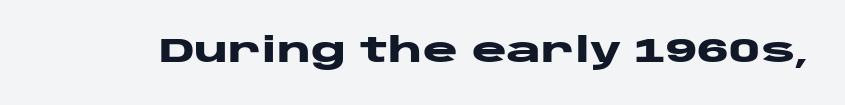
{"serif": "no", "italic": "no", "bold": "yes", "weight": "heavy", "width": "wide", "stroke_contrast": "low", "x_height": "large", "monospaced": "no", "underline": "no", "letter_spacing": "normal", "letter_spacing_em": 0.0, "glyph_px": 33}
